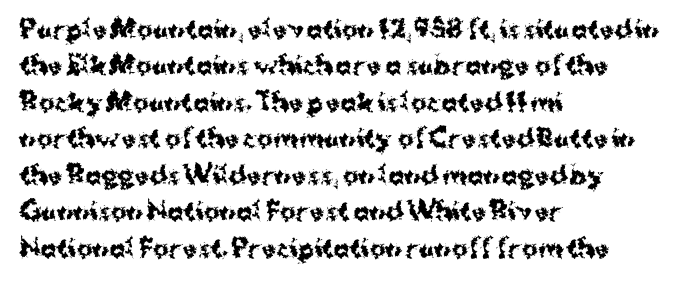
The image shows 24 px bold type, upright; set left-aligned, normal line spacing (1.52x), normal letter spacing, not underlined.
